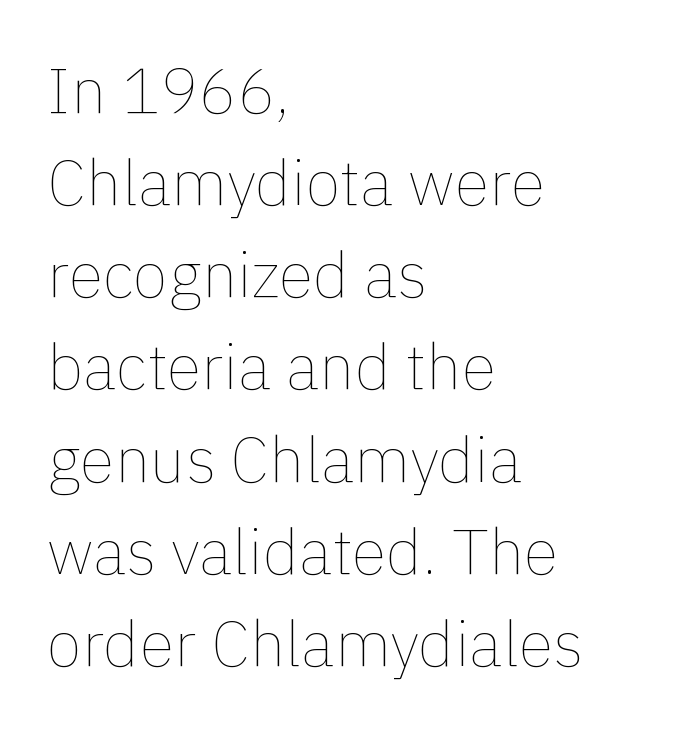
{"italic": "no", "bold": "no", "weight": "thin", "width": "normal", "x_height": "medium", "monospaced": "no", "underline": "no", "align": "left", "line_spacing": "normal", "line_spacing_ratio": 1.44, "letter_spacing": "normal", "letter_spacing_em": 0.0, "glyph_px": 64}
